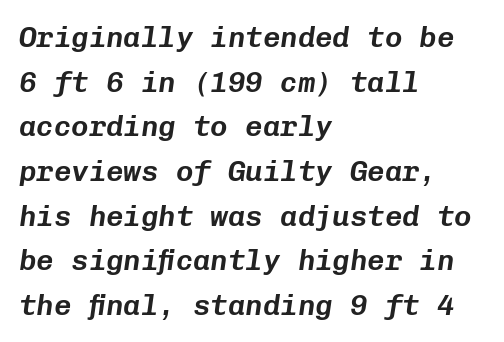
You could call the tracking neutral — neither tight nor loose. The lettering tilts uniformly, giving the passage an italic look. The paragraph shown leans on its left margin. The specimen omits any rule beneath the text block's lines. The block of text has a typical density, with ordinary space between rows. Spacing verdict: monospaced, one width for all characters.
